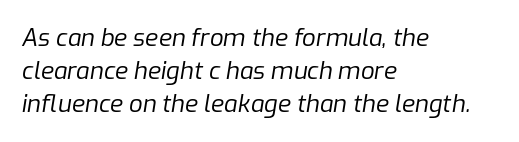
Q: Is the text bold? A: No.
Q: Is the text italic (slanted)? A: Yes, it leans right by about 9 degrees.
Q: Is the text underlined? A: No.
Q: How is the paragraph aligned? A: Left-aligned.
Q: Is the spacing between letters normal or unusually wide? A: Normal.
Q: Is the spacing between lines tight, normal or loose? A: Normal.
